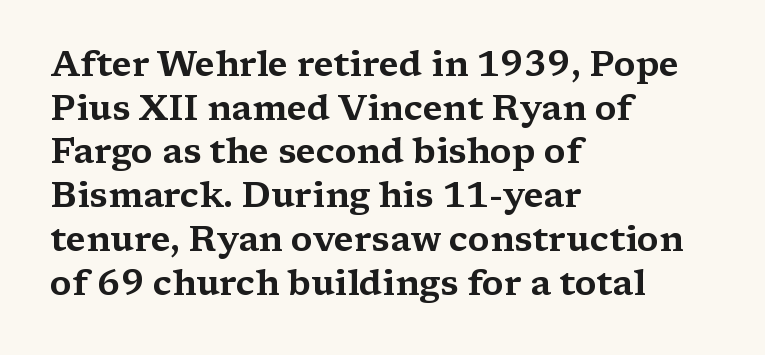
The image shows 35 px wide serif type, upright; set left-aligned, normal line spacing (1.25x), normal letter spacing, not underlined; medium stroke contrast and a medium x-height.
